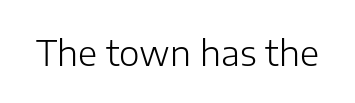
{"serif": "no", "italic": "no", "bold": "no", "weight": "light", "width": "normal", "stroke_contrast": "low", "x_height": "medium", "monospaced": "no", "underline": "no", "letter_spacing": "normal", "letter_spacing_em": 0.0, "glyph_px": 35}
